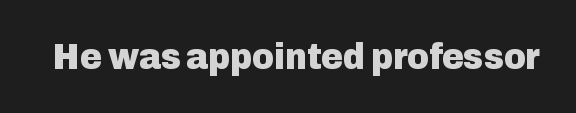
Character widths vary here, with narrow letters taking less room than wide ones. To sum up the face: it is a sans, with no serifs. A clean baseline with only descenders dipping below it. Its strokes are broad and dark, the hallmark of bold type. Caption: standard tracking, unaltered.
